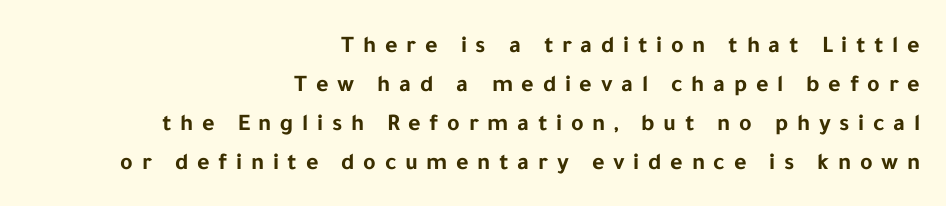
The image shows 24 px bold type, upright; set right-aligned, normal line spacing (1.63x), unusually wide letter spacing (+0.36 em), not underlined.
